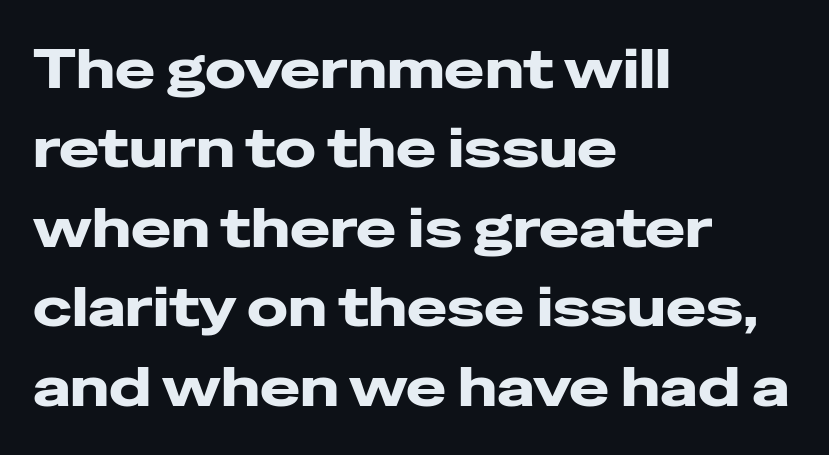
{"serif": "no", "italic": "no", "bold": "yes", "weight": "heavy", "width": "wide", "stroke_contrast": "low", "x_height": "medium", "monospaced": "no", "underline": "no", "align": "left", "line_spacing": "normal", "line_spacing_ratio": 1.47, "letter_spacing": "normal", "letter_spacing_em": 0.0, "glyph_px": 54}
